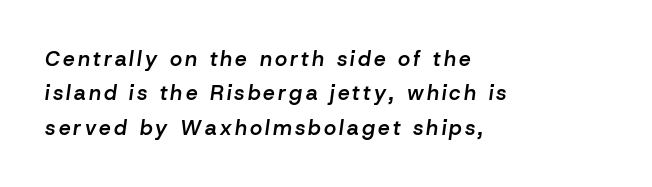
{"italic": "yes", "lean": "right", "slant_degrees": 8, "bold": "semi", "underline": "no", "align": "left", "line_spacing": "normal", "line_spacing_ratio": 1.64, "glyph_px": 21}
